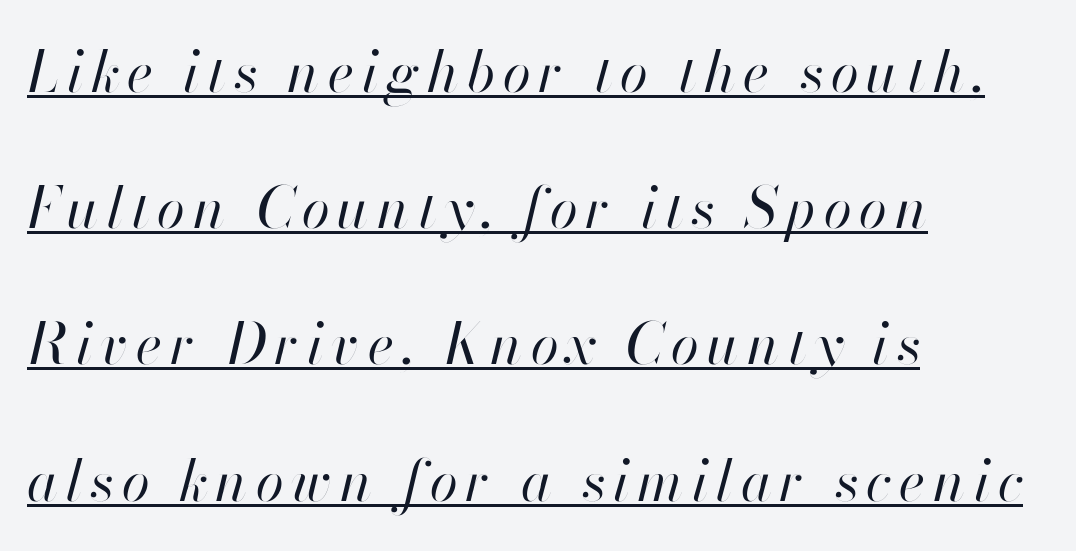
Q: Is the text bold? A: No.
Q: Is the text italic (slanted)? A: Yes, it leans right by about 13 degrees.
Q: Is the text underlined? A: Yes.
Q: How is the paragraph aligned? A: Left-aligned.
Q: Is the spacing between lines tight, normal or loose? A: Loose.
Q: Width (condensed, normal, or wide)? A: Normal.
Q: Stroke contrast? A: High.
Q: x-height? A: Small.
Q: Monospaced? A: No.
